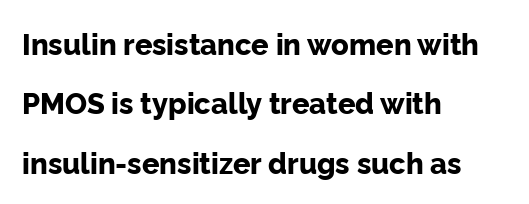
The designer dialed line spacing up above the default. The face used here is proportionally spaced, like ordinary book or web type. A typesetter would mark this as roman, not italic. In terms of weight, the rendering is a true, heavy bold.
